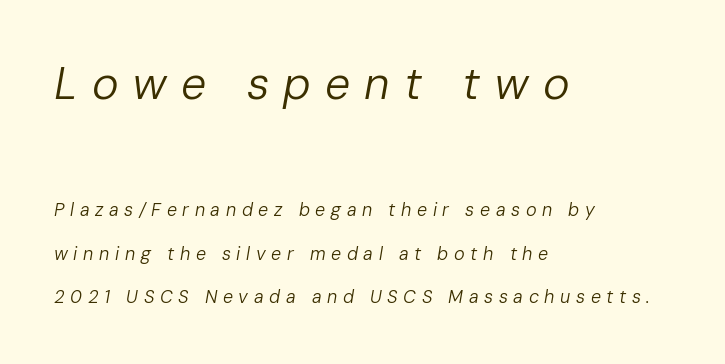
The image shows 45 px regular-weight type, italic (leaning right); set left-aligned, loose line spacing (2.41x), unusually wide letter spacing (+0.31 em), not underlined; the first (top) block is 2.5x larger; low stroke contrast and a medium x-height.
